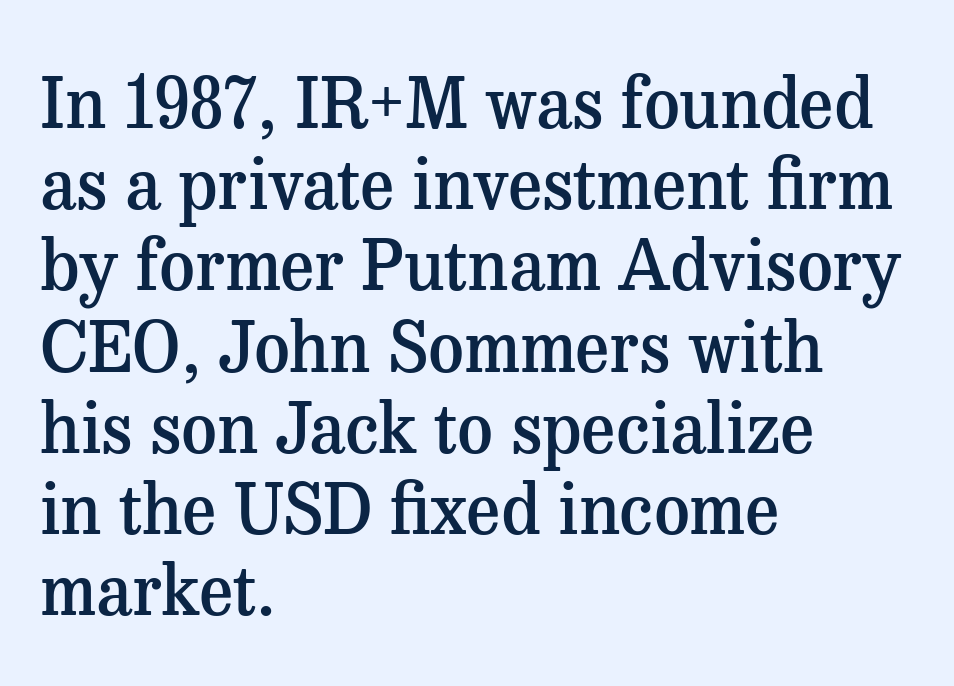
The image shows 70 px semibold serif type, upright; set left-aligned, line spacing 1.16x, normal letter spacing, not underlined; medium stroke contrast and a medium x-height.
